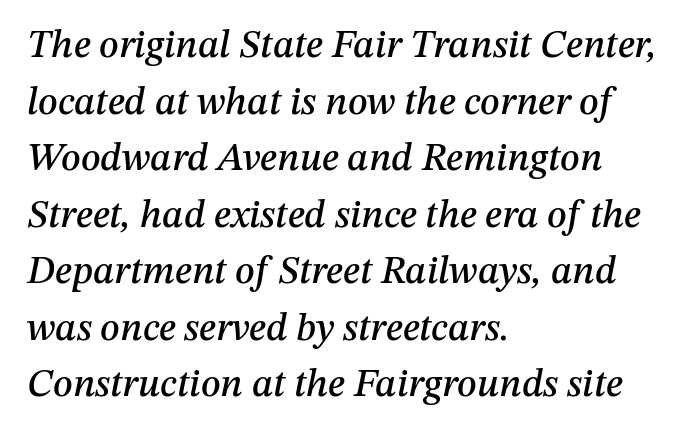
Q: Is the text italic (slanted)? A: Yes, it leans right by about 12 degrees.
Q: Is the text underlined? A: No.
Q: How is the paragraph aligned? A: Left-aligned.
Q: Is the spacing between letters normal or unusually wide? A: Normal.
Q: Is the spacing between lines tight, normal or loose? A: Normal.
Q: Width (condensed, normal, or wide)? A: Normal.
Q: Stroke contrast? A: Medium.
Q: x-height? A: Medium.
Q: Monospaced? A: No.
